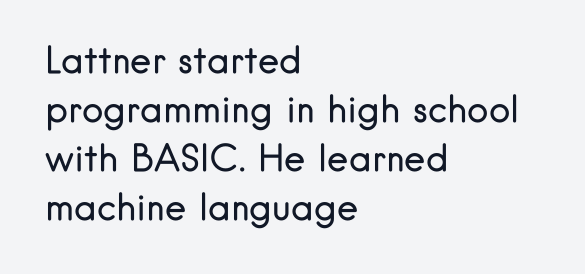
Q: Is the text bold? A: No.
Q: Is the text italic (slanted)? A: No, it is upright.
Q: Is the typeface a serif or a sans-serif typeface? A: Sans-serif.
Q: Is the text underlined? A: No.
Q: How is the paragraph aligned? A: Left-aligned.
Q: Is the spacing between letters normal or unusually wide? A: Normal.
Q: Is the spacing between lines tight, normal or loose? A: Normal.
Q: Width (condensed, normal, or wide)? A: Normal.
Q: Stroke contrast? A: Low.
Q: x-height? A: Small.
Q: Monospaced? A: No.
